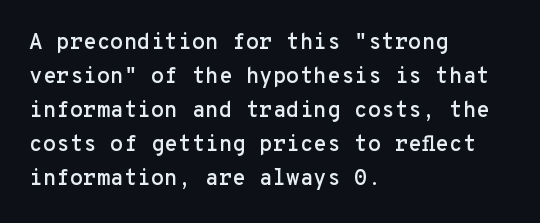
Q: Is the text italic (slanted)? A: No, it is upright.
Q: Is the text underlined? A: No.
Q: How is the paragraph aligned? A: Left-aligned.
Q: Is the spacing between letters normal or unusually wide? A: Normal.
Q: Is the spacing between lines tight, normal or loose? A: Normal.
